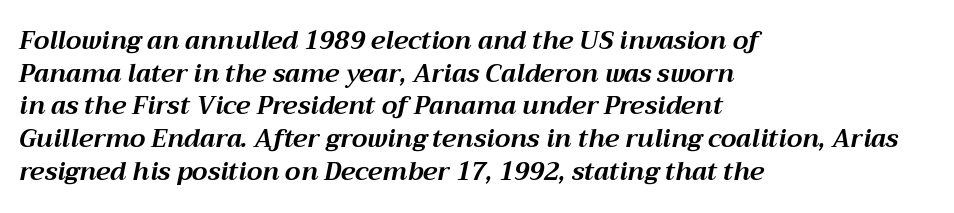
The font's italic variant was chosen for this text. Caption: multi-line text, flush left, ragged right. Words appear dense and cohesive because spacing is normal. Only glyphs here, with clear space below each row.
